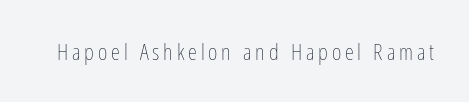
The image shows 23 px text type, upright; set not underlined.
